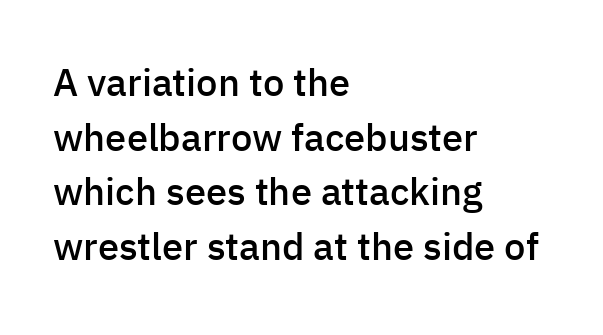
The image shows 38 px semibold sans-serif type, upright; set left-aligned, normal line spacing (1.44x), normal letter spacing, not underlined; low stroke contrast and a medium x-height.
